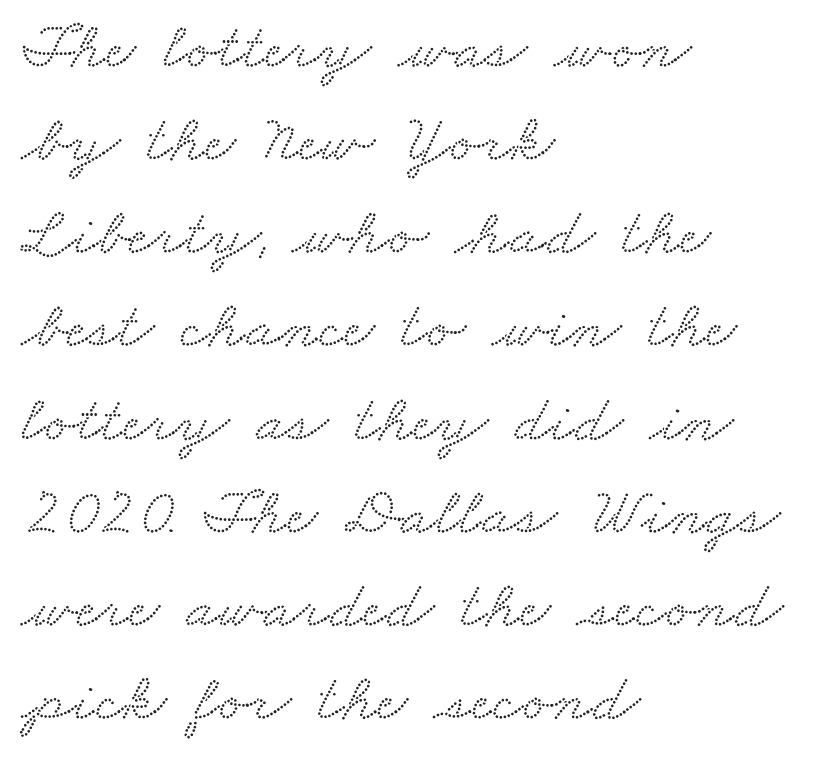
Q: Is the typeface a serif or a sans-serif typeface? A: Serif.
Q: Is the text underlined? A: No.
Q: How is the paragraph aligned? A: Left-aligned.
Q: Is the spacing between letters normal or unusually wide? A: Normal.
Q: Is the spacing between lines tight, normal or loose? A: Normal.
Q: Width (condensed, normal, or wide)? A: Wide.
Q: Stroke contrast? A: Low.
Q: x-height? A: Small.
Q: Monospaced? A: No.
